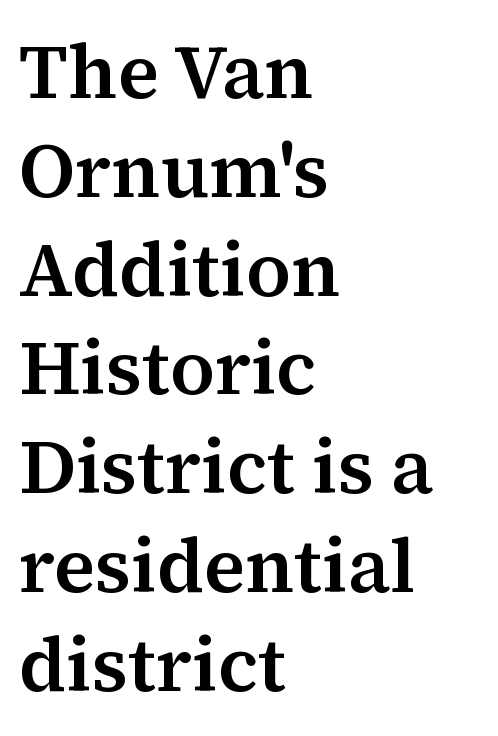
The image shows 76 px serif type, upright; set left-aligned, normal line spacing (1.3x), normal letter spacing, not underlined; medium stroke contrast and a medium x-height.
